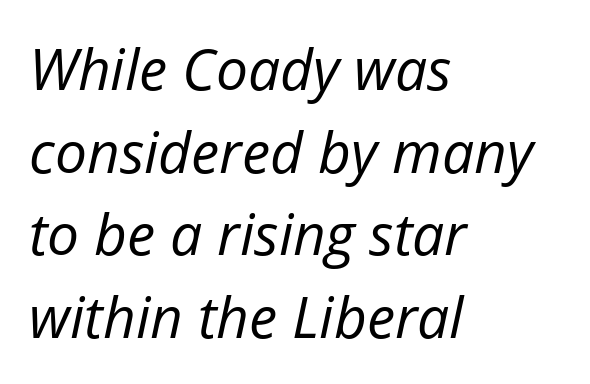
Q: Is the text bold? A: No.
Q: Is the text italic (slanted)? A: Yes, it leans right by about 12 degrees.
Q: Is the text underlined? A: No.
Q: How is the paragraph aligned? A: Left-aligned.
Q: Is the spacing between letters normal or unusually wide? A: Normal.
Q: Is the spacing between lines tight, normal or loose? A: Normal.
Q: Width (condensed, normal, or wide)? A: Normal.
Q: Stroke contrast? A: Low.
Q: x-height? A: Medium.
Q: Monospaced? A: No.
